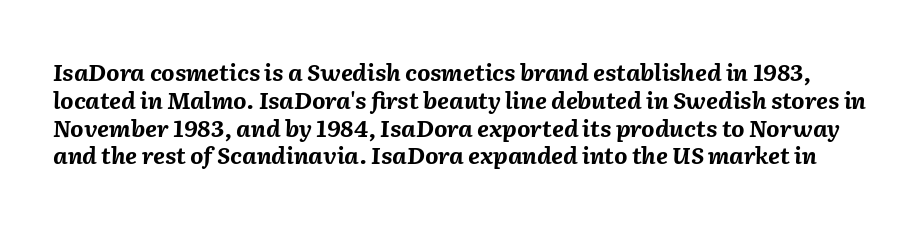
Quick note: underline off. Rendered with sloped, italic letterforms. The strokes are fattened all the way to bold. Compared with typical body copy, the letter spacing here is the same.
